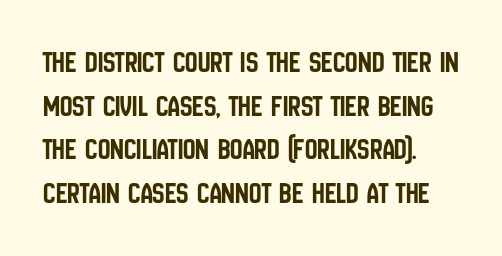
Each word holds together tightly as a unit, with standard inter-letter gaps. The characters display no serif detailing; their extremities are plain. Is there any slant? The stems are plumb. Regarding leading, the lines here are spaced in the standard way. Check under the words: just untouched page. These lines stack with their left ends in a neat column.
